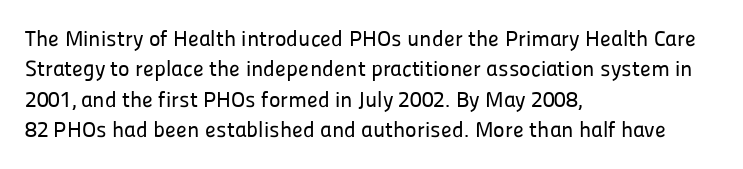
{"italic": "no", "underline": "no", "align": "left", "line_spacing": "normal", "line_spacing_ratio": 1.38, "letter_spacing": "normal", "letter_spacing_em": 0.0, "glyph_px": 22}
